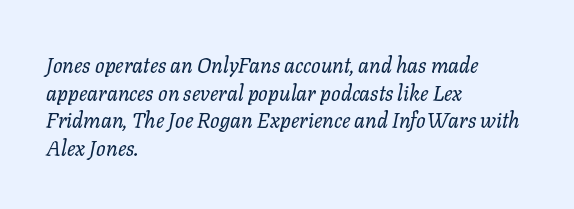
Q: Is the text bold? A: No.
Q: Is the text italic (slanted)? A: Yes, it leans right by about 11 degrees.
Q: Is the text underlined? A: No.
Q: How is the paragraph aligned? A: Left-aligned.
Q: Is the spacing between letters normal or unusually wide? A: Normal.
Q: Is the spacing between lines tight, normal or loose? A: Normal.
